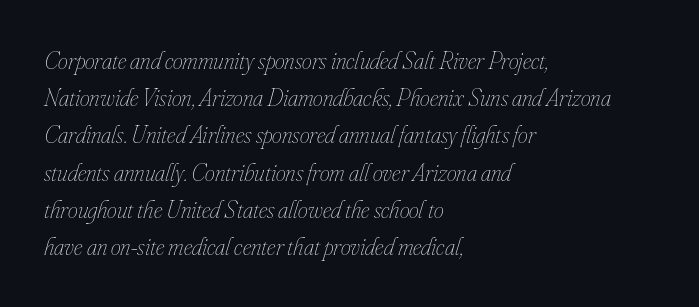
{"italic": "yes", "lean": "right", "slant_degrees": 16, "bold": "no", "underline": "no", "align": "left", "line_spacing": "normal", "line_spacing_ratio": 1.49, "letter_spacing": "normal", "letter_spacing_em": 0.0, "glyph_px": 25}
